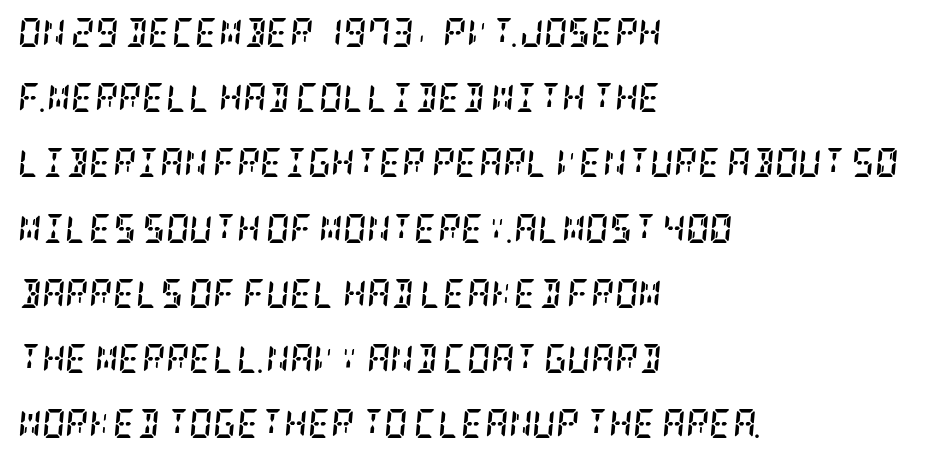
Q: Is the text bold? A: Yes.
Q: Is the text italic (slanted)? A: Yes, it leans right by about 5 degrees.
Q: Is the typeface a serif or a sans-serif typeface? A: Serif.
Q: Is the text underlined? A: No.
Q: How is the paragraph aligned? A: Left-aligned.
Q: Is the spacing between letters normal or unusually wide? A: Normal.
Q: Is the spacing between lines tight, normal or loose? A: Loose.
Q: Width (condensed, normal, or wide)? A: Condensed.
Q: Stroke contrast? A: Low.
Q: x-height? A: Large.
